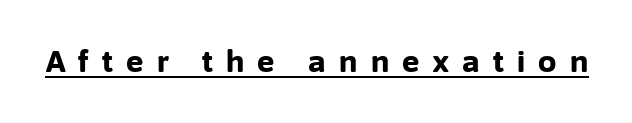
Q: Is the text bold? A: Yes.
Q: Is the text italic (slanted)? A: No, it is upright.
Q: Is the typeface a serif or a sans-serif typeface? A: Sans-serif.
Q: Is the text underlined? A: Yes.
Q: Is the spacing between letters normal or unusually wide? A: Unusually wide.
Q: Width (condensed, normal, or wide)? A: Normal.
Q: Stroke contrast? A: Low.
Q: x-height? A: Medium.
Q: Monospaced? A: No.
